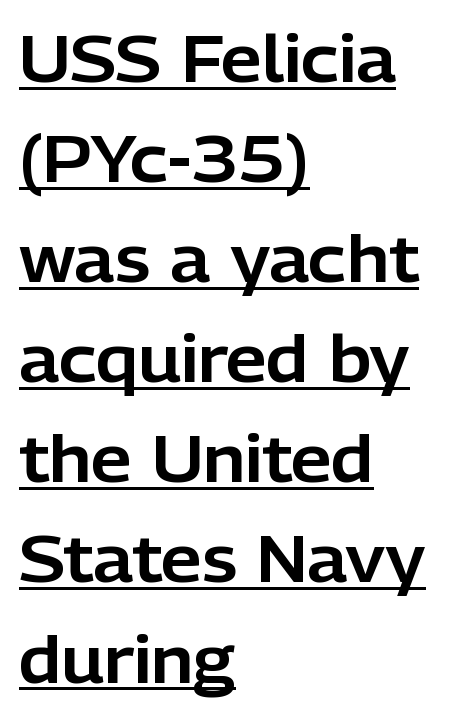
The designer left line spacing at the default. No extra tracking has been applied to these lines. Horizontally, the lines are justified to the leading edge only. Beneath each row of characters lies a ruled line.
